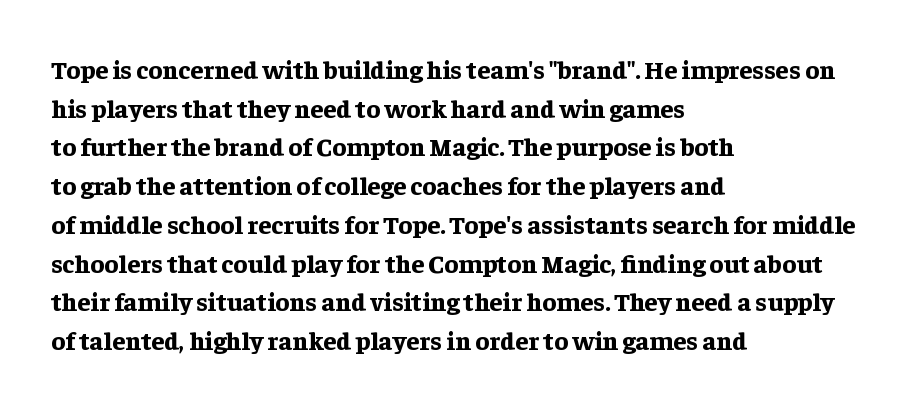
{"italic": "no", "bold": "yes", "underline": "no", "align": "left", "line_spacing": "normal", "line_spacing_ratio": 1.49, "letter_spacing": "normal", "letter_spacing_em": 0.0, "glyph_px": 26}
